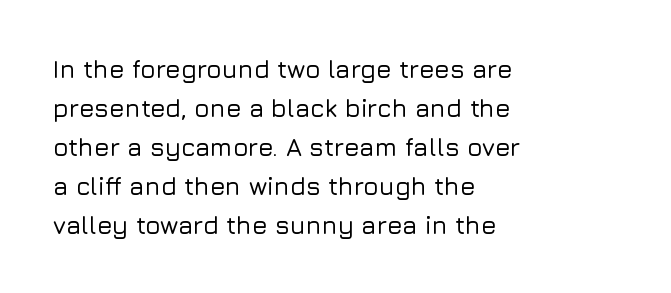
The image shows 25 px text type, upright; set left-aligned, normal line spacing (1.56x), normal letter spacing, not underlined.
